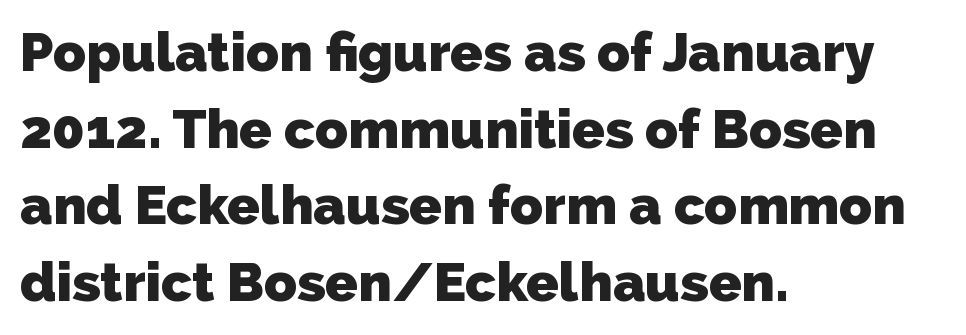
{"serif": "no", "bold": "yes", "weight": "heavy", "width": "normal", "stroke_contrast": "low", "x_height": "medium", "monospaced": "no", "underline": "no", "align": "left", "line_spacing": "normal", "line_spacing_ratio": 1.42, "letter_spacing": "normal", "letter_spacing_em": 0.0, "glyph_px": 54}
